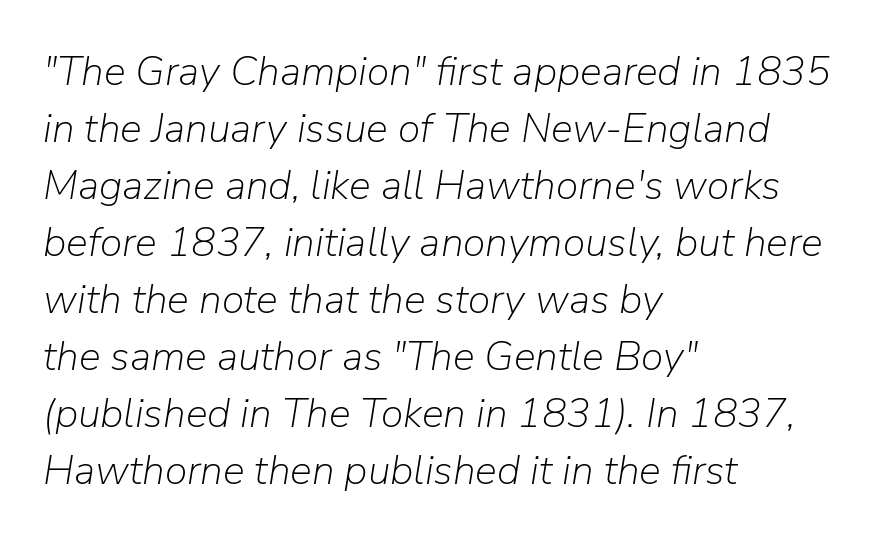
One glance says typical: line gaps are just what's usual. The letters advance in unequal steps, a hallmark of proportional type. Summary of weight: not heavy and not bold. Caption: multi-line text, flush left, ragged right.
